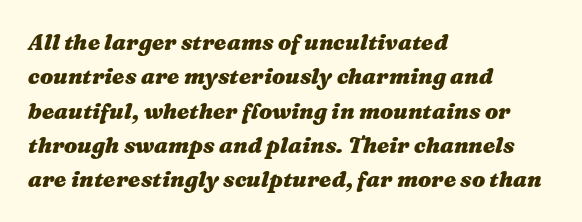
{"italic": "yes", "lean": "right", "slant_degrees": 16, "bold": "yes", "underline": "no", "align": "left", "line_spacing": "normal", "line_spacing_ratio": 1.56, "letter_spacing": "normal", "letter_spacing_em": 0.0, "glyph_px": 22}
